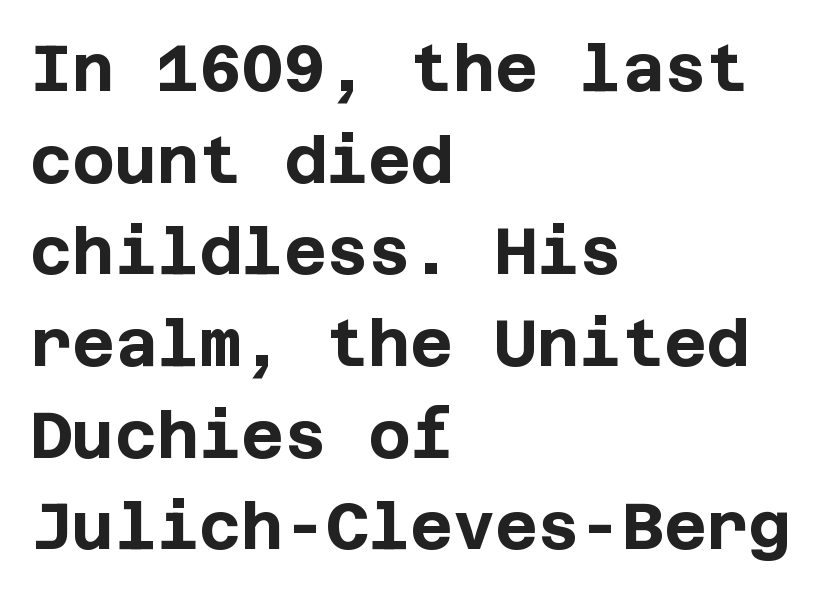
Q: Is the text bold? A: Yes.
Q: Is the text italic (slanted)? A: No, it is upright.
Q: Is the typeface a serif or a sans-serif typeface? A: Sans-serif.
Q: Is the text underlined? A: No.
Q: How is the paragraph aligned? A: Left-aligned.
Q: Is the spacing between letters normal or unusually wide? A: Normal.
Q: Is the spacing between lines tight, normal or loose? A: Normal.
Q: Width (condensed, normal, or wide)? A: Normal.
Q: Stroke contrast? A: Low.
Q: x-height? A: Large.
